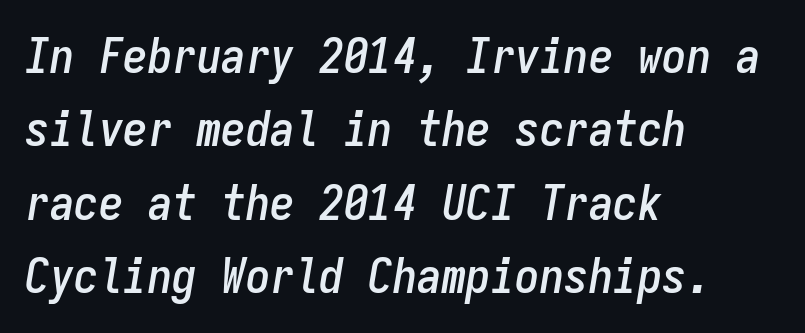
{"italic": "yes", "lean": "right", "slant_degrees": 9, "width": "condensed", "stroke_contrast": "low", "x_height": "medium", "monospaced": "yes", "underline": "no", "align": "left", "line_spacing": "normal", "line_spacing_ratio": 1.5, "letter_spacing": "normal", "letter_spacing_em": 0.0, "glyph_px": 49}
